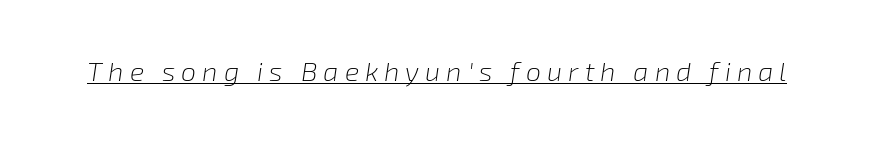
Q: Is the text bold? A: No.
Q: Is the text italic (slanted)? A: Yes, it leans right by about 8 degrees.
Q: Is the text underlined? A: Yes.
Q: Is the spacing between letters normal or unusually wide? A: Unusually wide.
